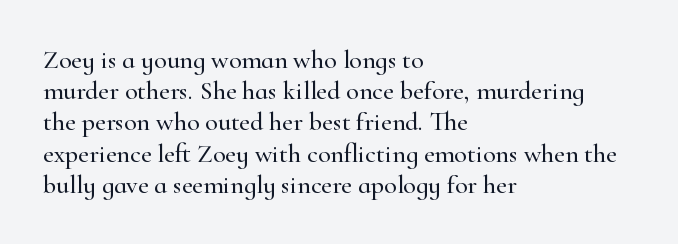
The image shows 26 px text type, upright; set left-aligned, line spacing 1.2x, normal letter spacing, not underlined.
